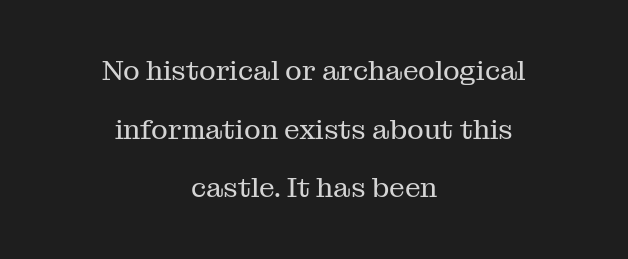
The image shows 28 px regular-weight serif type, upright; set centered, loose line spacing (2.09x), normal letter spacing, not underlined; medium stroke contrast and a medium x-height.
